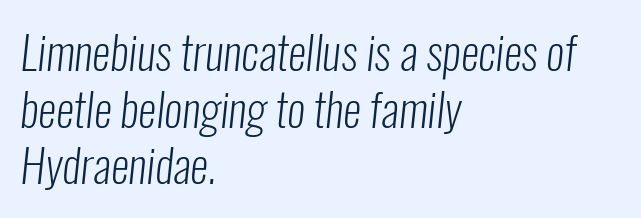
Notice how the passage keeps a crisp vertical edge on the left only. The rendering uses natural spacing where letterforms have individual widths. Caption: face not bold, strokes unweighted. Here the glyphs are tracked normally, forming tight word shapes. This sample uses a sans-serif face. Letters rest on an invisible, unmarked baseline.
